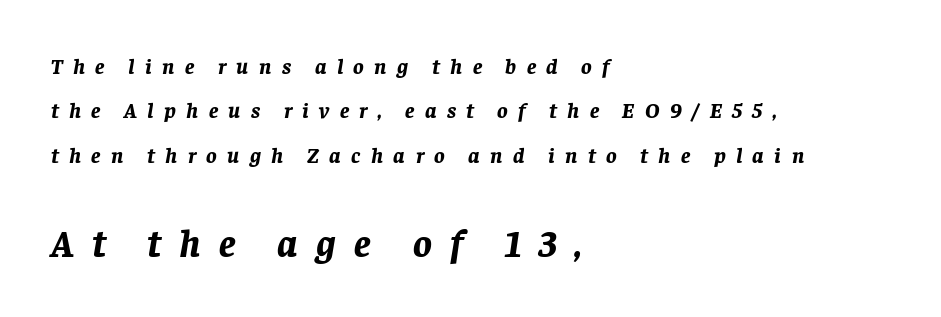
Q: Is the text bold? A: Yes.
Q: Is the text italic (slanted)? A: Yes, it leans right by about 8 degrees.
Q: Is the text underlined? A: No.
Q: How is the paragraph aligned? A: Left-aligned.
Q: Is the spacing between letters normal or unusually wide? A: Unusually wide.
Q: Is the spacing between lines tight, normal or loose? A: Loose.
Q: Which block of text is set in a larger size, the first (top) or the second (bottom)? A: The second (bottom) one.
Q: Width (condensed, normal, or wide)? A: Normal.
Q: Stroke contrast? A: Low.
Q: x-height? A: Large.
Q: Monospaced? A: No.
